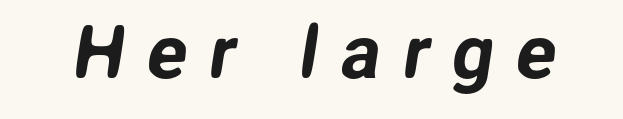
The image shows 74 px sans-serif type; set unusually wide letter spacing (+0.3 em), not underlined; low stroke contrast and a medium x-height.
